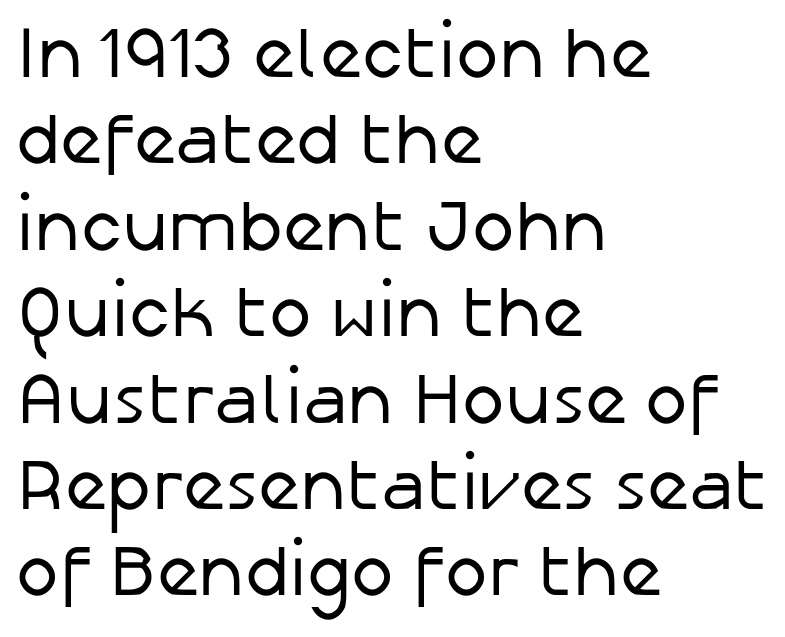
The image shows 72 px regular-weight sans-serif type, upright; set left-aligned, line spacing 1.2x, normal letter spacing, not underlined; low stroke contrast and a medium x-height.
